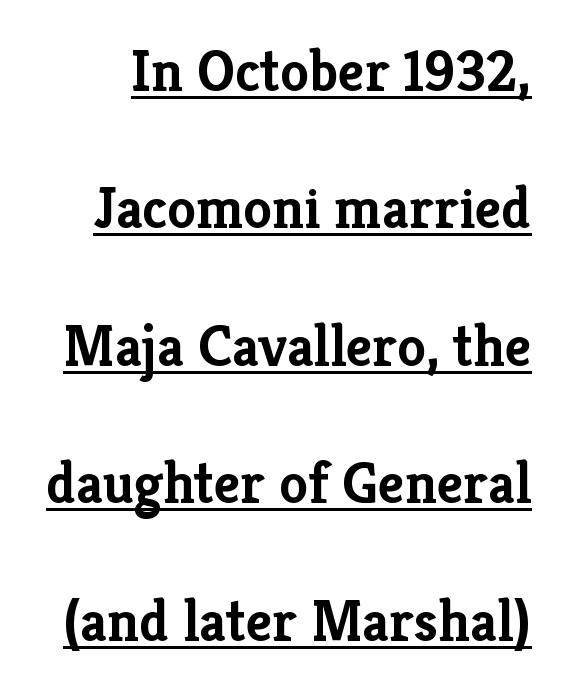
Q: Is the text bold? A: Yes.
Q: Is the text italic (slanted)? A: No, it is upright.
Q: Is the typeface a serif or a sans-serif typeface? A: Serif.
Q: Is the text underlined? A: Yes.
Q: Is the spacing between letters normal or unusually wide? A: Normal.
Q: Is the spacing between lines tight, normal or loose? A: Loose.
Q: Width (condensed, normal, or wide)? A: Normal.
Q: Stroke contrast? A: Low.
Q: x-height? A: Medium.
Q: Monospaced? A: No.
